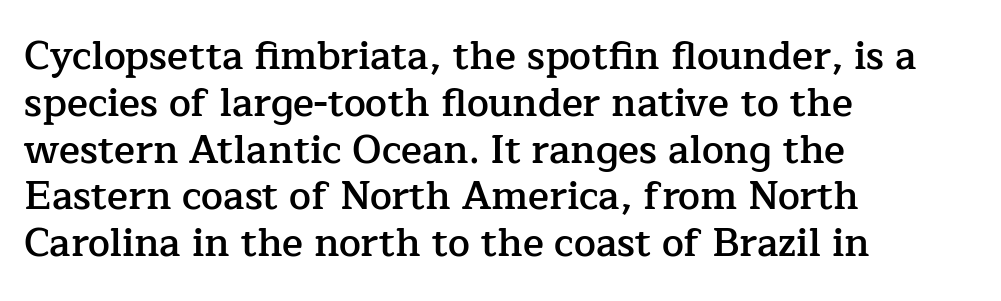
The image shows 39 px semibold serif type, upright; set left-aligned, line spacing 1.2x, normal letter spacing, not underlined; low stroke contrast and a medium x-height.
